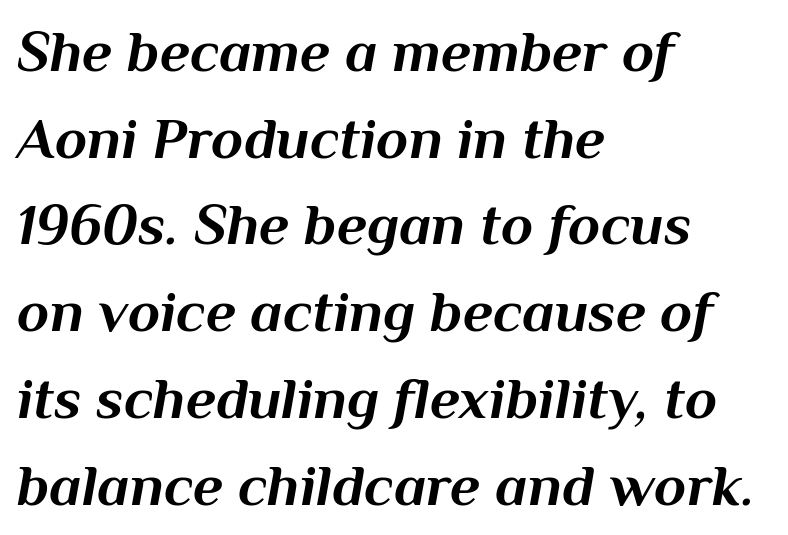
{"italic": "yes", "lean": "right", "slant_degrees": 10, "bold": "yes", "weight": "bold", "width": "normal", "stroke_contrast": "medium", "x_height": "medium", "monospaced": "no", "underline": "no", "align": "left", "line_spacing": "normal", "line_spacing_ratio": 1.47, "letter_spacing": "normal", "letter_spacing_em": 0.0, "glyph_px": 59}
